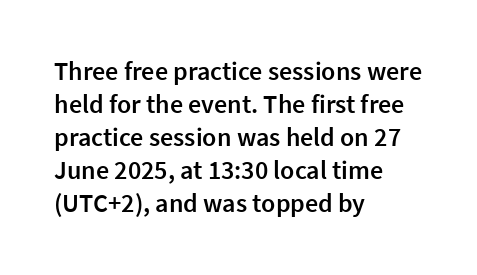
Q: Is the text bold? A: Semi-bold.
Q: Is the text italic (slanted)? A: No, it is upright.
Q: Is the text underlined? A: No.
Q: How is the paragraph aligned? A: Left-aligned.
Q: Is the spacing between letters normal or unusually wide? A: Normal.
Q: Is the spacing between lines tight, normal or loose? A: Normal.
